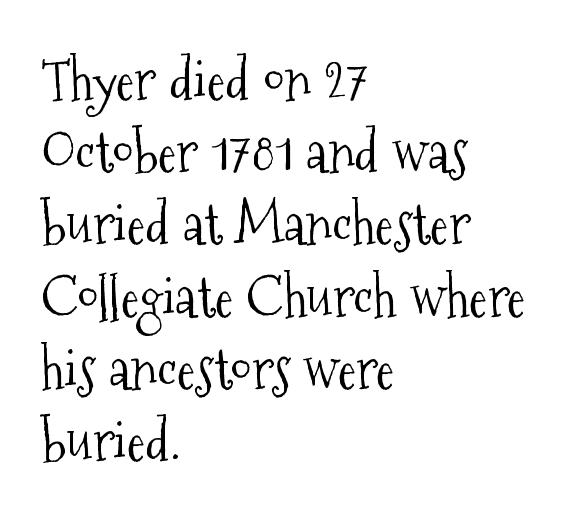
The line-height multiplier appears to be the usual default. The line texture is even and compact thanks to regular tracking. The font sits on the lighter half of the weight spectrum, regular included. The letters carry serifs — small finishing strokes at the ends of their stems. Think of a printed novel: that variable character pitch is what you see here. Horizontally, the lines are justified to the leading edge only.
